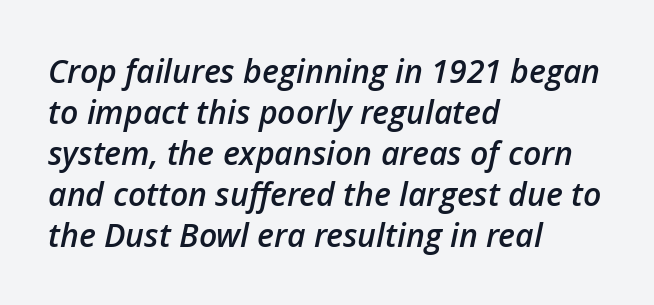
These words are printed semibold, heavier than regular yet not bold. The rendering uses natural spacing where letterforms have individual widths. Default kerning and tracking; the words read as compact shapes. Interline gaps are of average width in this sample. Where is the straight margin? On the left.
